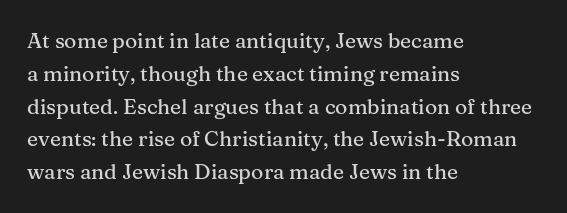
{"italic": "no", "underline": "no", "align": "left", "line_spacing": "normal", "line_spacing_ratio": 1.56, "letter_spacing": "normal", "letter_spacing_em": 0.0, "glyph_px": 21}
